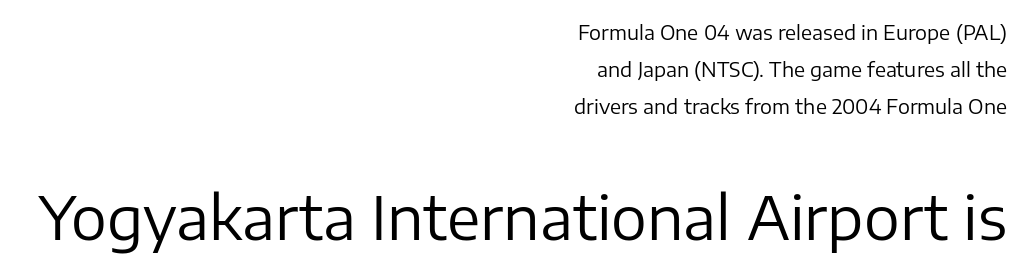
{"serif": "no", "italic": "no", "bold": "no", "weight": "regular", "width": "normal", "stroke_contrast": "low", "x_height": "medium", "monospaced": "no", "underline": "no", "align": "right", "line_spacing_ratio": 1.85, "letter_spacing": "normal", "letter_spacing_em": 0.0, "larger_block": "second", "size_ratio": 3.0, "glyph_px": 60}
